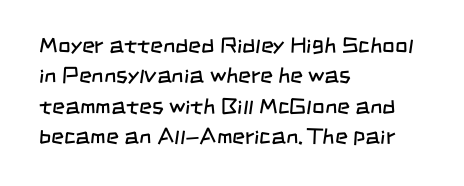
Q: Is the text bold? A: No.
Q: Is the text underlined? A: No.
Q: How is the paragraph aligned? A: Left-aligned.
Q: Is the spacing between letters normal or unusually wide? A: Normal.
Q: Is the spacing between lines tight, normal or loose? A: Normal.
